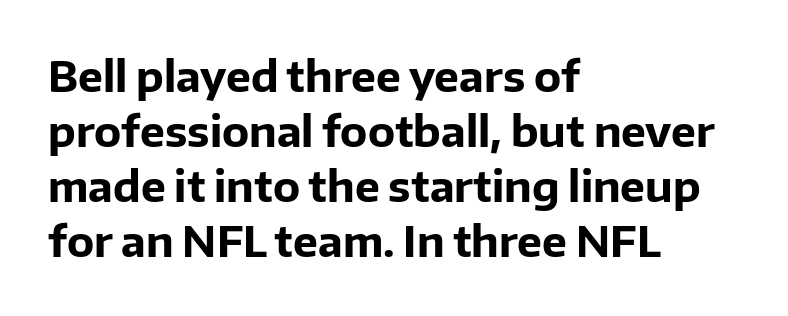
Q: Is the text bold? A: Yes.
Q: Is the text italic (slanted)? A: No, it is upright.
Q: Is the typeface a serif or a sans-serif typeface? A: Sans-serif.
Q: Is the text underlined? A: No.
Q: How is the paragraph aligned? A: Left-aligned.
Q: Is the spacing between letters normal or unusually wide? A: Normal.
Q: Is the spacing between lines tight, normal or loose? A: Normal.
Q: Width (condensed, normal, or wide)? A: Normal.
Q: Stroke contrast? A: Low.
Q: x-height? A: Medium.
Q: Monospaced? A: No.
